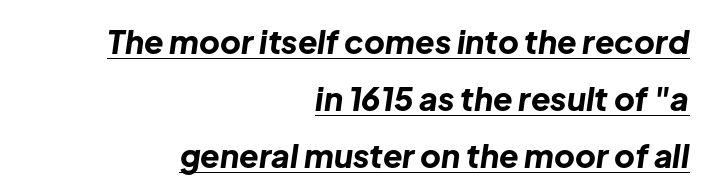
When letters slant like this, we call the style italic. Glyph-to-glyph distance matches everyday printed text. Typesetter's note: full bold, strokes at maximum text heaviness. Short and long lines alike share a common ending point at right. Does a line run under the words? Yes, clearly.
